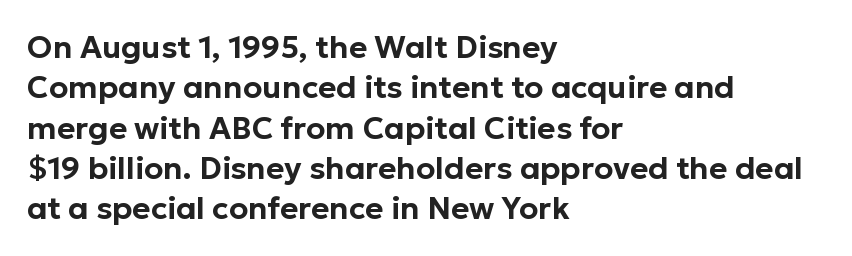
{"serif": "no", "italic": "no", "width": "normal", "stroke_contrast": "low", "x_height": "medium", "monospaced": "no", "underline": "no", "align": "left", "line_spacing": "normal", "line_spacing_ratio": 1.3, "letter_spacing": "normal", "letter_spacing_em": 0.0, "glyph_px": 31}
